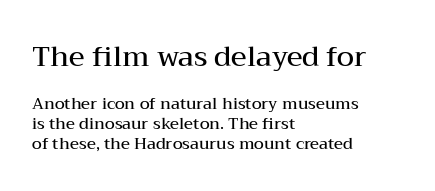
{"serif": "yes", "italic": "no", "bold": "semi", "weight": "semibold", "width": "wide", "stroke_contrast": "medium", "x_height": "medium", "monospaced": "no", "underline": "no", "align": "left", "line_spacing": "normal", "line_spacing_ratio": 1.25, "letter_spacing": "normal", "letter_spacing_em": 0.0, "larger_block": "first", "size_ratio": 1.75, "glyph_px": 28}
